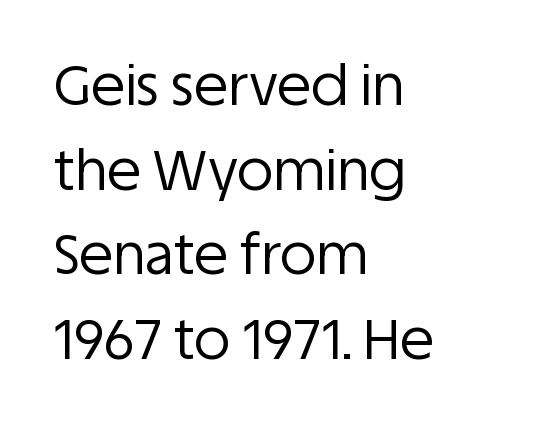
{"serif": "no", "italic": "no", "bold": "no", "weight": "regular", "width": "normal", "stroke_contrast": "low", "x_height": "large", "monospaced": "no", "underline": "no", "align": "left", "line_spacing": "normal", "line_spacing_ratio": 1.51, "letter_spacing": "normal", "letter_spacing_em": 0.0, "glyph_px": 56}
